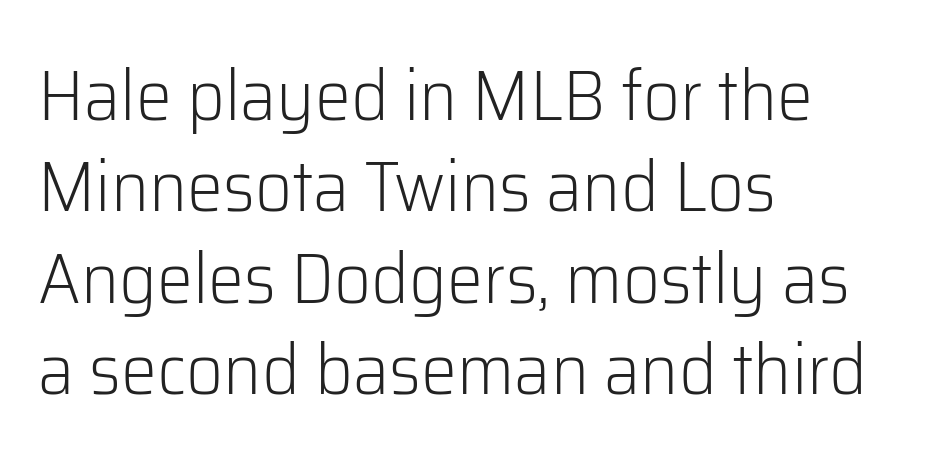
Q: Is the text bold? A: No.
Q: Is the text italic (slanted)? A: No, it is upright.
Q: Is the typeface a serif or a sans-serif typeface? A: Sans-serif.
Q: Is the text underlined? A: No.
Q: How is the paragraph aligned? A: Left-aligned.
Q: Is the spacing between letters normal or unusually wide? A: Normal.
Q: Is the spacing between lines tight, normal or loose? A: Normal.
Q: Width (condensed, normal, or wide)? A: Normal.
Q: Stroke contrast? A: Low.
Q: x-height? A: Medium.
Q: Monospaced? A: No.
